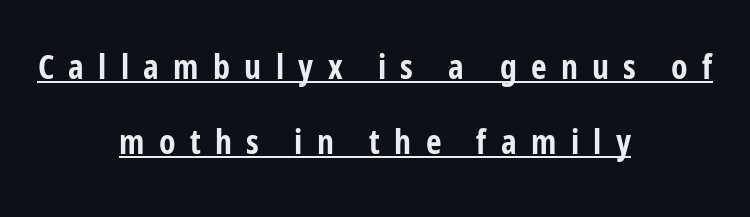
The image shows 34 px bold, condensed sans-serif type, upright; set centered, loose line spacing (2.2x), unusually wide letter spacing (+0.42 em), underlined; low stroke contrast and a medium x-height.
